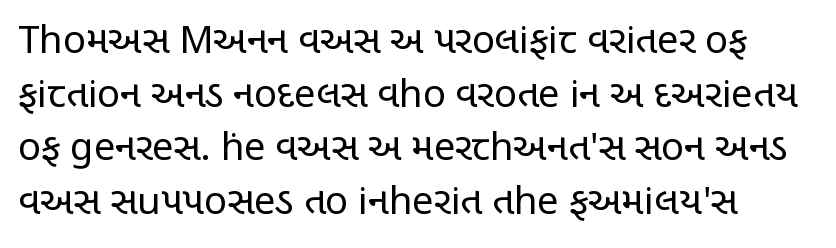
Counters stay open thanks to moderate or lighter strokes. Nothing sits at the stroke ends, so this counts as sans-serif. All the whitespace from short lines collects on the right. Each word holds together tightly as a unit, with standard inter-letter gaps. Regular leading. Spacing verdict: proportional, widths tailored to each character.
